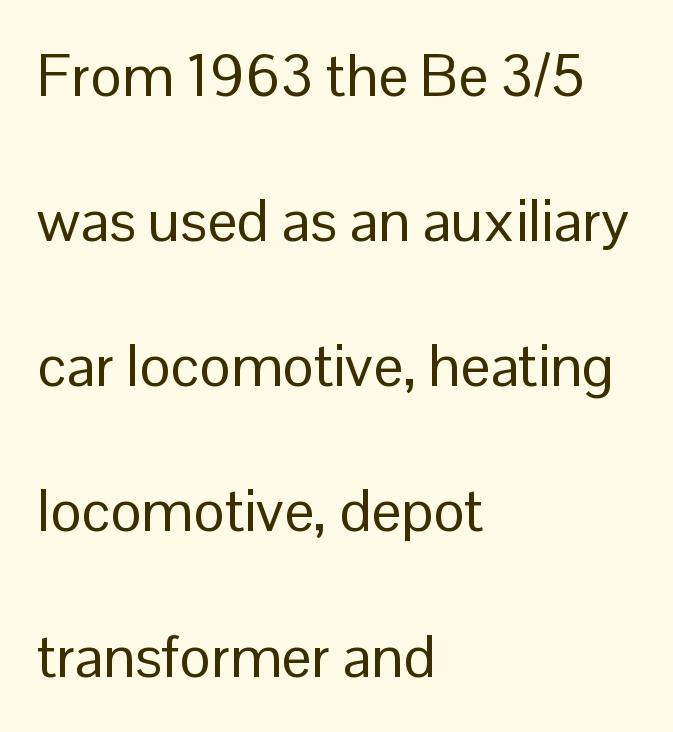
This sample is left-justified, so line endings fall wherever the words run out. The characters are drawn with everyday or finer stroke widths. The area under the type is left untouched. No italicization has been applied; the sample stays upright.
